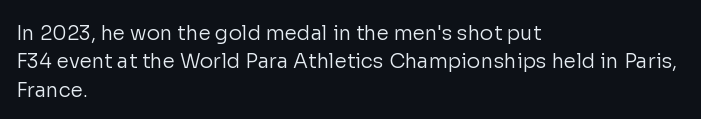
Glyph-to-glyph distance matches everyday printed text. One glance says typical: line gaps are just what's usual. A bare baseline throughout the passage. Does the lettering tilt? It doesn't — this is upright.
